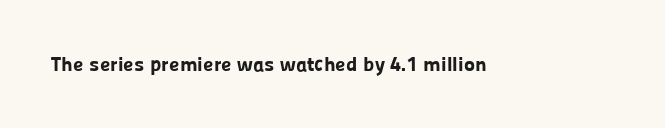
{"italic": "no", "bold": "yes", "underline": "no", "letter_spacing": "normal", "letter_spacing_em": 0.0, "glyph_px": 21}
